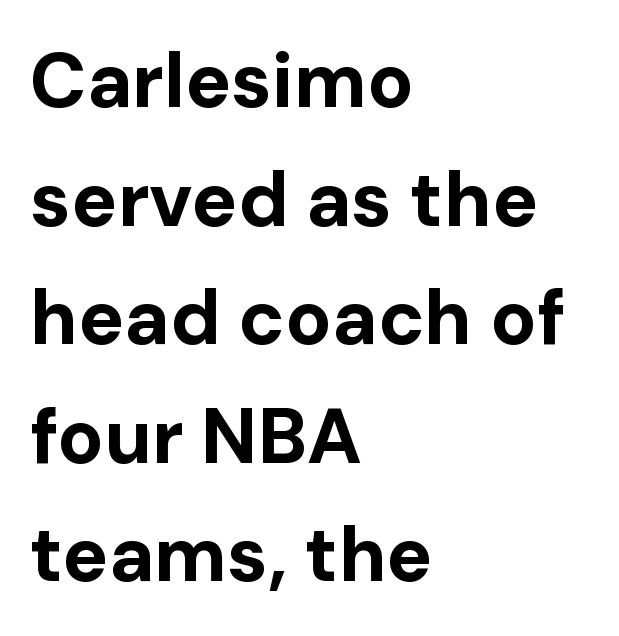
Q: Is the text bold? A: Yes.
Q: Is the text italic (slanted)? A: No, it is upright.
Q: Is the typeface a serif or a sans-serif typeface? A: Sans-serif.
Q: Is the text underlined? A: No.
Q: How is the paragraph aligned? A: Left-aligned.
Q: Is the spacing between letters normal or unusually wide? A: Normal.
Q: Is the spacing between lines tight, normal or loose? A: Normal.
Q: Width (condensed, normal, or wide)? A: Normal.
Q: Stroke contrast? A: Low.
Q: x-height? A: Medium.
Q: Monospaced? A: No.
